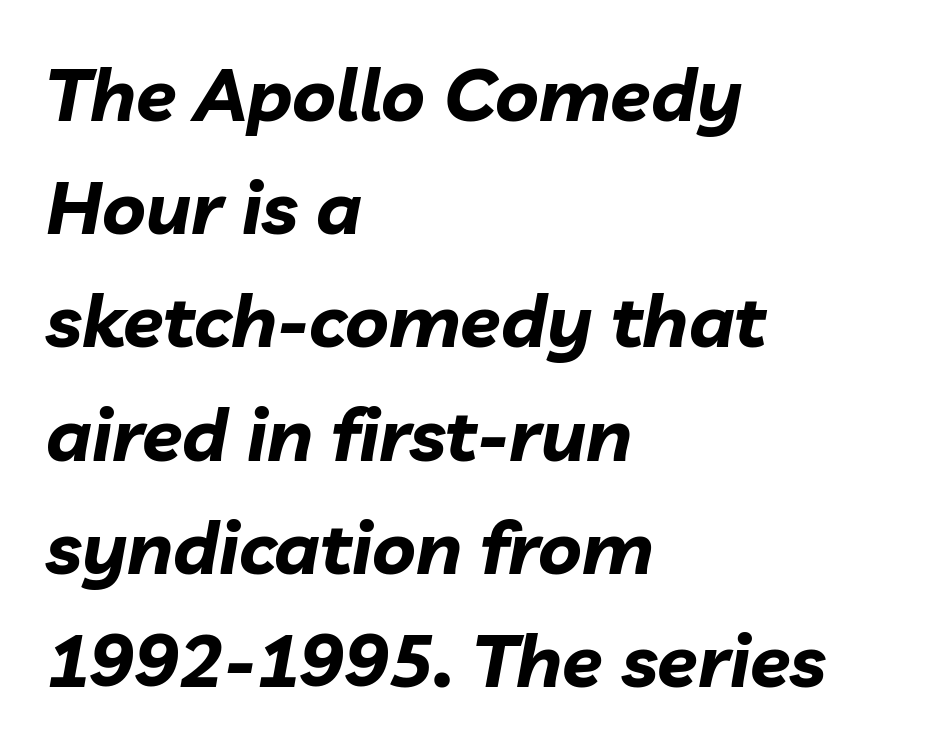
Has an underline been added? It has not. The type is set solid horizontally, with unmodified tracking. Weight: bold. Reading down the column, the eye jumps a familiar distance to each next line. Slanted lettering throughout. In CSS terms this would be text-align: left.
